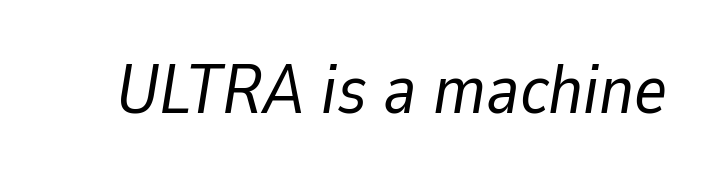
The image shows 70 px regular-weight type, italic (leaning right); set normal letter spacing, not underlined; low stroke contrast and a medium x-height.
